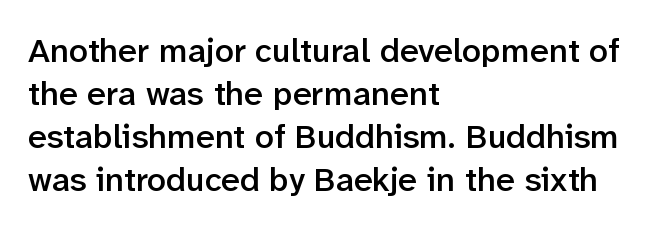
The image shows 34 px semibold sans-serif type, upright; set left-aligned, normal line spacing (1.26x), normal letter spacing, not underlined; low stroke contrast and a medium x-height.
